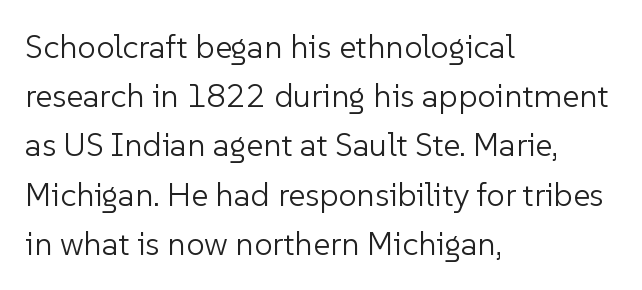
Q: Is the text bold? A: No.
Q: Is the text italic (slanted)? A: No, it is upright.
Q: Is the typeface a serif or a sans-serif typeface? A: Sans-serif.
Q: Is the text underlined? A: No.
Q: How is the paragraph aligned? A: Left-aligned.
Q: Is the spacing between letters normal or unusually wide? A: Normal.
Q: Is the spacing between lines tight, normal or loose? A: Normal.
Q: Width (condensed, normal, or wide)? A: Normal.
Q: Stroke contrast? A: Low.
Q: x-height? A: Medium.
Q: Monospaced? A: No.
